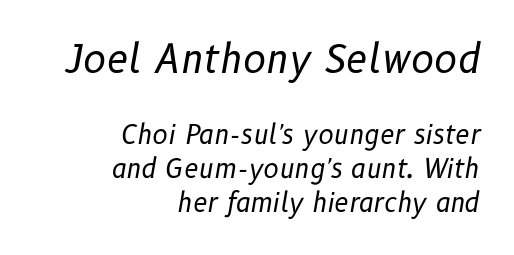
{"italic": "yes", "lean": "right", "slant_degrees": 10, "bold": "no", "weight": "regular", "width": "normal", "stroke_contrast": "low", "x_height": "medium", "monospaced": "no", "underline": "no", "align": "right", "line_spacing": "normal", "line_spacing_ratio": 1.32, "letter_spacing": "normal", "letter_spacing_em": 0.0, "larger_block": "first", "size_ratio": 1.5, "glyph_px": 39}
